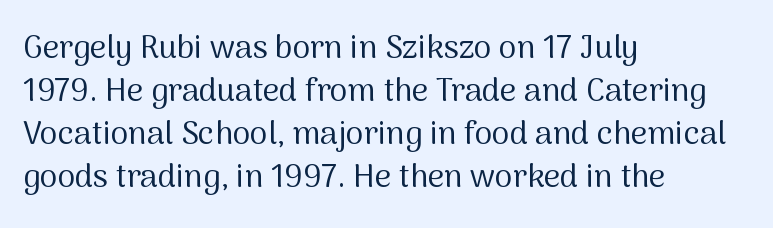
The image shows 32 px regular-weight sans-serif type, upright; set left-aligned, normal line spacing (1.34x), normal letter spacing, not underlined; medium stroke contrast and a medium x-height.
